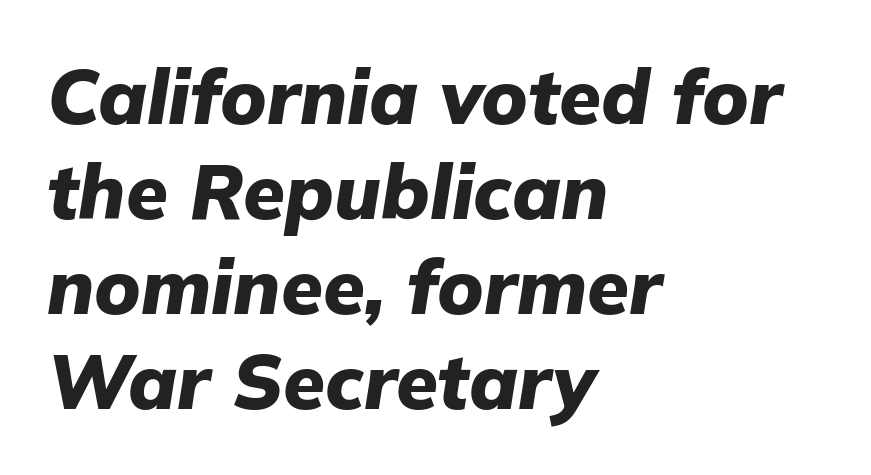
The image shows 76 px heavy type, italic (leaning right); set left-aligned, normal line spacing (1.25x), normal letter spacing, not underlined; low stroke contrast and a medium x-height.
